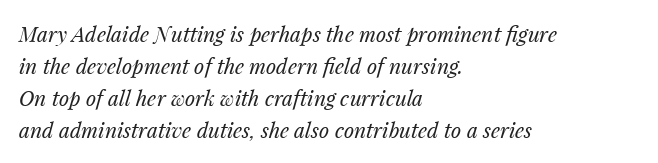
The image shows 21 px text type, italic (leaning right); set left-aligned, normal line spacing (1.52x), normal letter spacing, not underlined.
